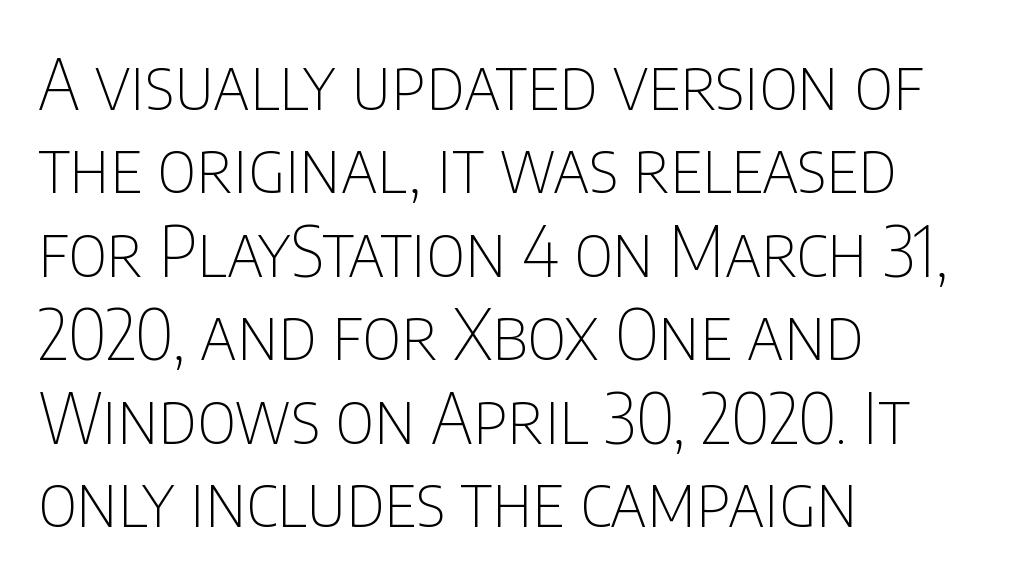
Q: Is the text bold? A: No.
Q: Is the text italic (slanted)? A: No, it is upright.
Q: Is the typeface a serif or a sans-serif typeface? A: Sans-serif.
Q: Is the text underlined? A: No.
Q: How is the paragraph aligned? A: Left-aligned.
Q: Is the spacing between letters normal or unusually wide? A: Normal.
Q: Width (condensed, normal, or wide)? A: Condensed.
Q: Stroke contrast? A: Low.
Q: x-height? A: Large.
Q: Monospaced? A: No.
